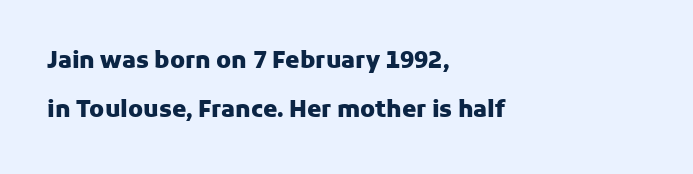
The image shows 23 px bold type, upright; set left-aligned, loose line spacing (2.11x), normal letter spacing, not underlined.
